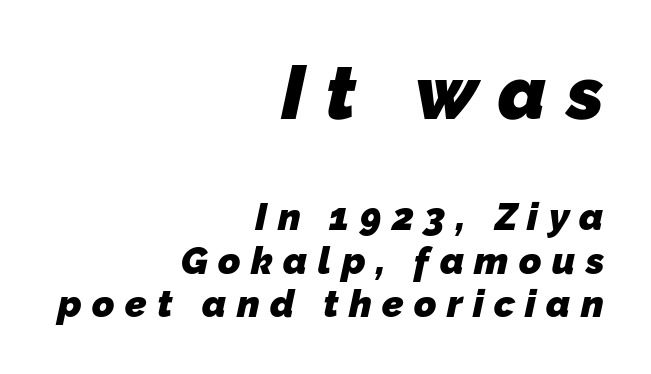
Q: Is the text bold? A: Yes.
Q: Is the typeface a serif or a sans-serif typeface? A: Sans-serif.
Q: Is the text underlined? A: No.
Q: How is the paragraph aligned? A: Right-aligned.
Q: Is the spacing between letters normal or unusually wide? A: Unusually wide.
Q: Is the spacing between lines tight, normal or loose? A: Tight.
Q: Which block of text is set in a larger size, the first (top) or the second (bottom)? A: The first (top) one.
Q: Width (condensed, normal, or wide)? A: Normal.
Q: Stroke contrast? A: Low.
Q: x-height? A: Medium.
Q: Monospaced? A: No.
